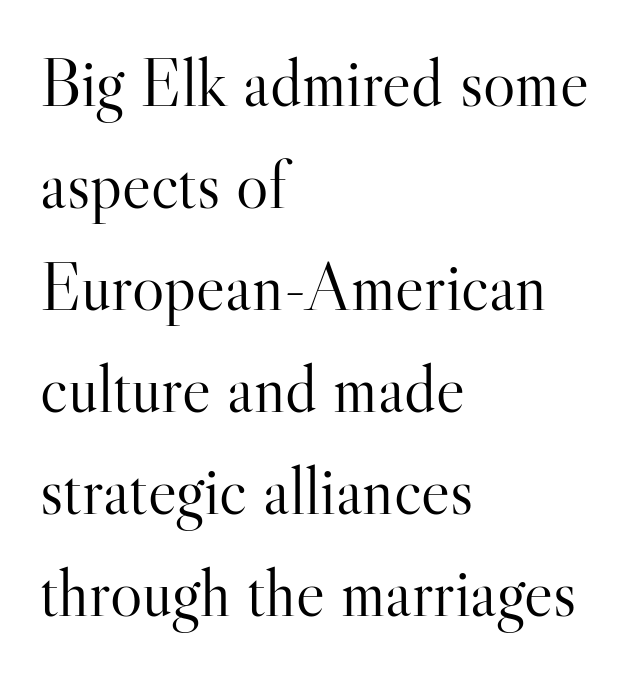
Q: Is the text bold? A: No.
Q: Is the text italic (slanted)? A: No, it is upright.
Q: Is the typeface a serif or a sans-serif typeface? A: Serif.
Q: Is the text underlined? A: No.
Q: How is the paragraph aligned? A: Left-aligned.
Q: Is the spacing between letters normal or unusually wide? A: Normal.
Q: Is the spacing between lines tight, normal or loose? A: Normal.
Q: Width (condensed, normal, or wide)? A: Normal.
Q: Stroke contrast? A: High.
Q: x-height? A: Small.
Q: Monospaced? A: No.
